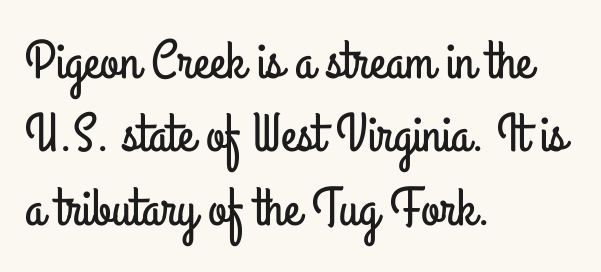
Q: Is the text italic (slanted)? A: No, it is upright.
Q: Is the typeface a serif or a sans-serif typeface? A: Sans-serif.
Q: Is the text underlined? A: No.
Q: How is the paragraph aligned? A: Left-aligned.
Q: Is the spacing between letters normal or unusually wide? A: Normal.
Q: Is the spacing between lines tight, normal or loose? A: Normal.
Q: Width (condensed, normal, or wide)? A: Condensed.
Q: Stroke contrast? A: Low.
Q: x-height? A: Small.
Q: Monospaced? A: No.
